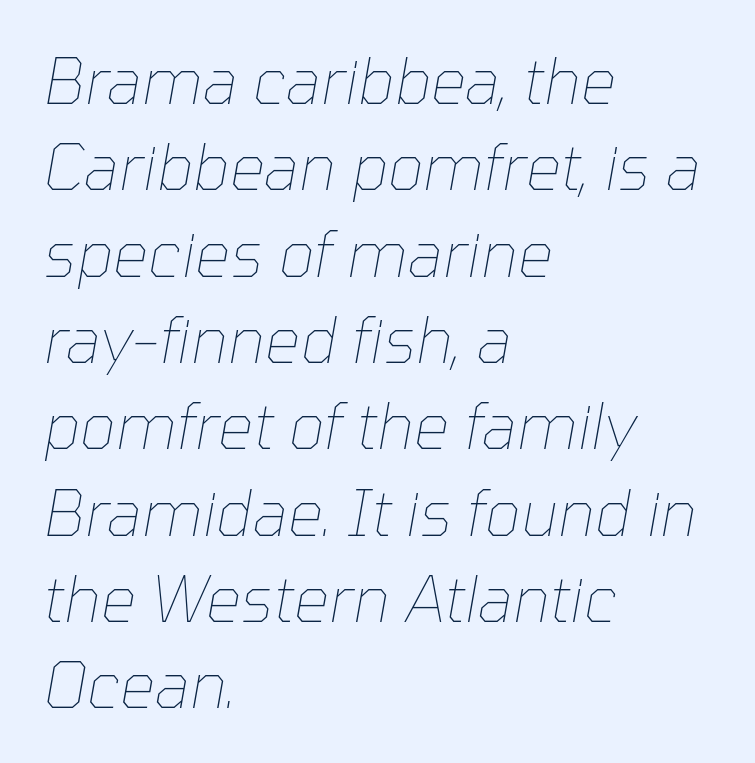
{"italic": "yes", "lean": "right", "slant_degrees": 10, "bold": "no", "weight": "thin", "width": "normal", "stroke_contrast": "low", "x_height": "medium", "monospaced": "no", "underline": "no", "align": "left", "line_spacing": "normal", "line_spacing_ratio": 1.37, "letter_spacing": "normal", "letter_spacing_em": 0.0, "glyph_px": 63}
